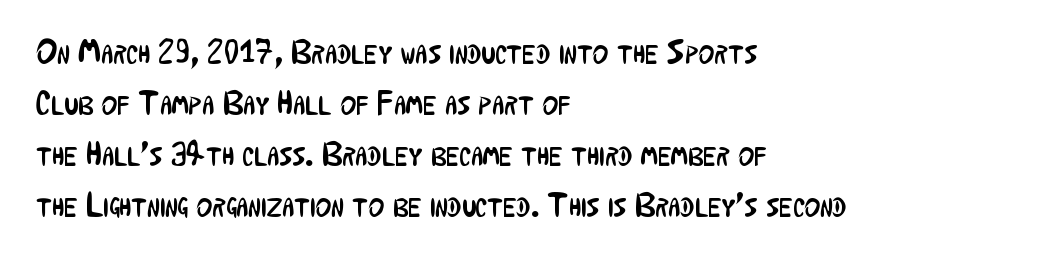
Compared with typical paragraphs, the rows here are spaced about the same. The strokes carry an ordinary text weight at most. Vertical strokes here are truly vertical. The typeface chosen for these lines omits serifs. Underlining? Definitely not there. The letters advance in unequal steps, a hallmark of proportional type.
